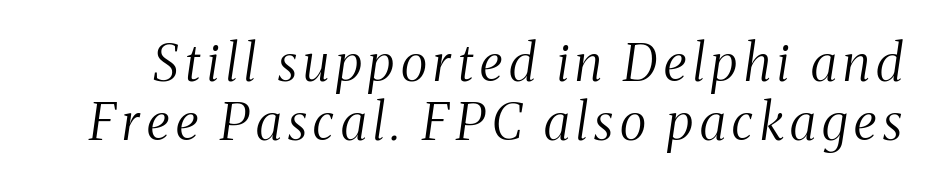
The image shows 51 px light, condensed serif type, italic (leaning right); set tight line spacing (1.15x), not underlined; medium stroke contrast and a medium x-height.
